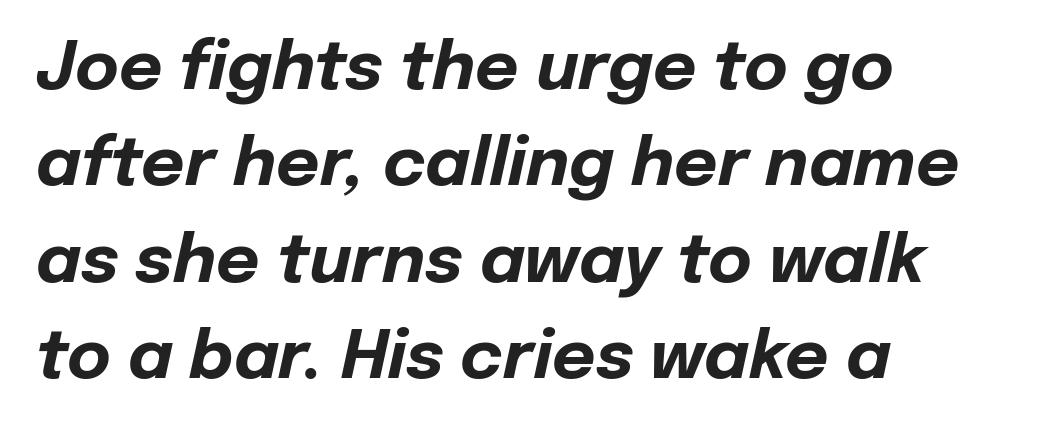
Q: Is the text bold? A: Yes.
Q: Is the text italic (slanted)? A: Yes, it leans right by about 12 degrees.
Q: Is the text underlined? A: No.
Q: How is the paragraph aligned? A: Left-aligned.
Q: Is the spacing between letters normal or unusually wide? A: Normal.
Q: Is the spacing between lines tight, normal or loose? A: Normal.
Q: Width (condensed, normal, or wide)? A: Normal.
Q: Stroke contrast? A: Low.
Q: x-height? A: Medium.
Q: Monospaced? A: No.
